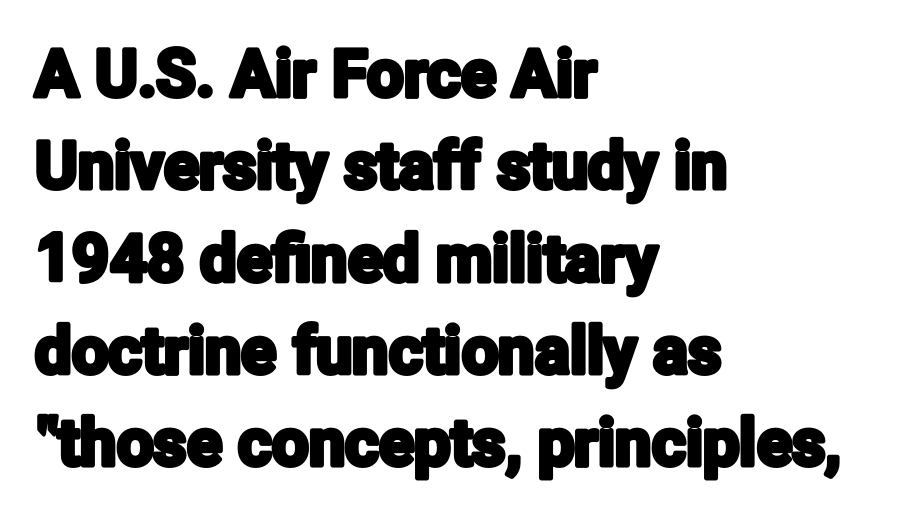
The image shows 65 px condensed sans-serif type, upright; set left-aligned, normal line spacing (1.42x), normal letter spacing, not underlined; low stroke contrast and a medium x-height.
